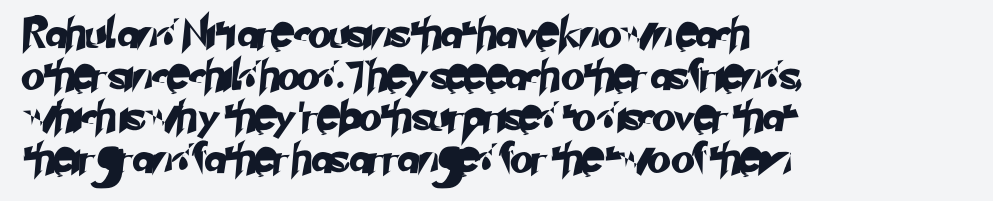
{"serif": "no", "width": "normal", "stroke_contrast": "low", "x_height": "small", "monospaced": "no", "underline": "no", "align": "left", "line_spacing": "normal", "line_spacing_ratio": 1.39, "letter_spacing": "normal", "letter_spacing_em": 0.0, "glyph_px": 30}
